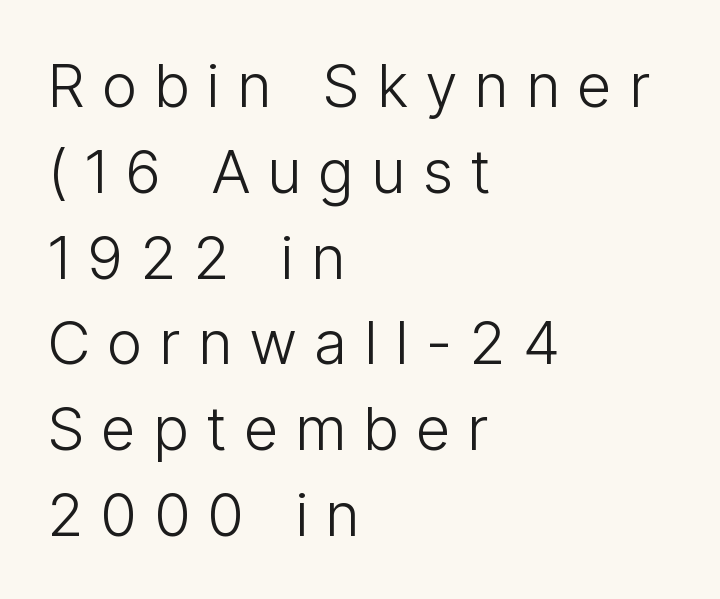
The image shows 60 px light, condensed sans-serif type, upright; set left-aligned, normal line spacing (1.43x), unusually wide letter spacing (+0.31 em), not underlined; low stroke contrast and a medium x-height.
